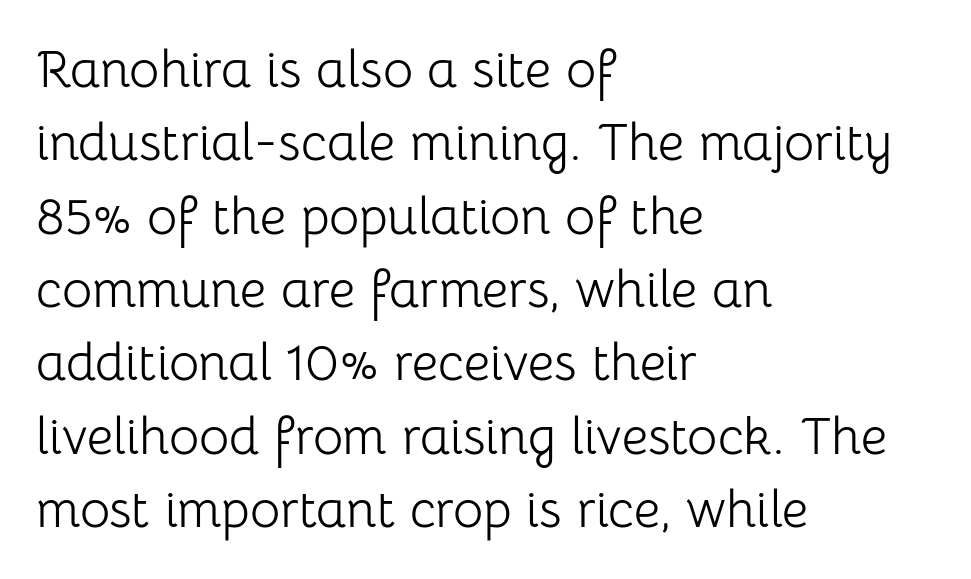
{"serif": "no", "italic": "no", "bold": "no", "weight": "light", "width": "normal", "stroke_contrast": "low", "x_height": "medium", "monospaced": "no", "underline": "no", "align": "left", "line_spacing": "normal", "line_spacing_ratio": 1.41, "letter_spacing": "normal", "letter_spacing_em": 0.0, "glyph_px": 52}
